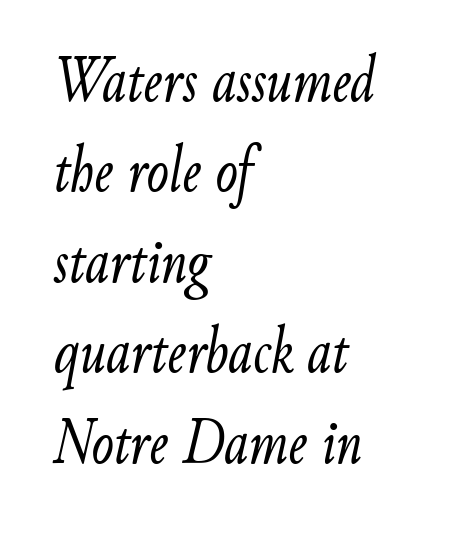
{"italic": "yes", "lean": "right", "slant_degrees": 9, "bold": "no", "weight": "light", "width": "condensed", "stroke_contrast": "low", "x_height": "small", "monospaced": "no", "underline": "no", "align": "left", "line_spacing": "normal", "line_spacing_ratio": 1.37, "letter_spacing": "normal", "letter_spacing_em": 0.0, "glyph_px": 66}
